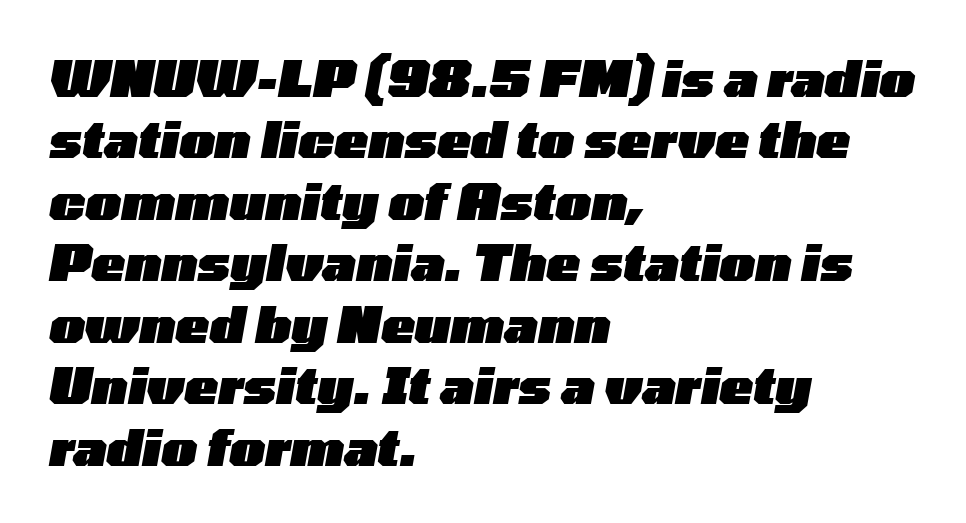
If you drew a ruler down the left edge, every line would touch it. The lettering tilts uniformly, giving the passage an italic look. These lines keep a tight, regular rhythm from letter to letter. The space directly below the letters is spotless.
